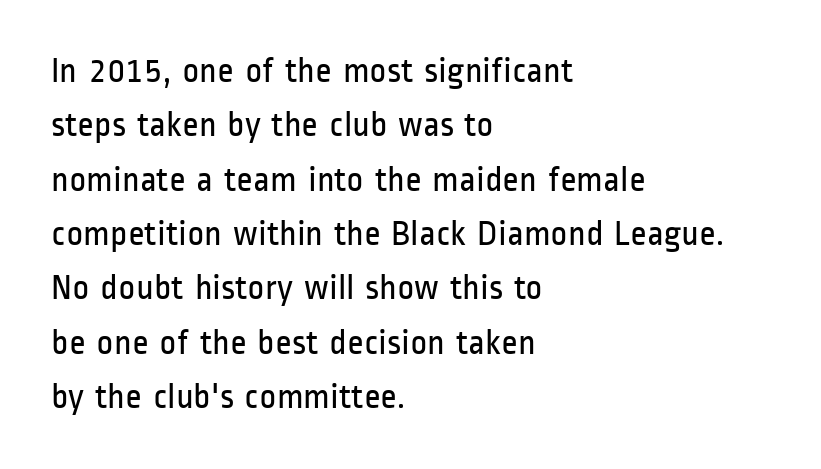
The rag falls on the right side of this text block. This is the regular roman posture of the typeface. Successive baselines arrive at the customary interval. A typesetter would label this face a sans. Honestly, the letter spacing is just normal — you wouldn't notice it. The space directly below the letters is spotless.
